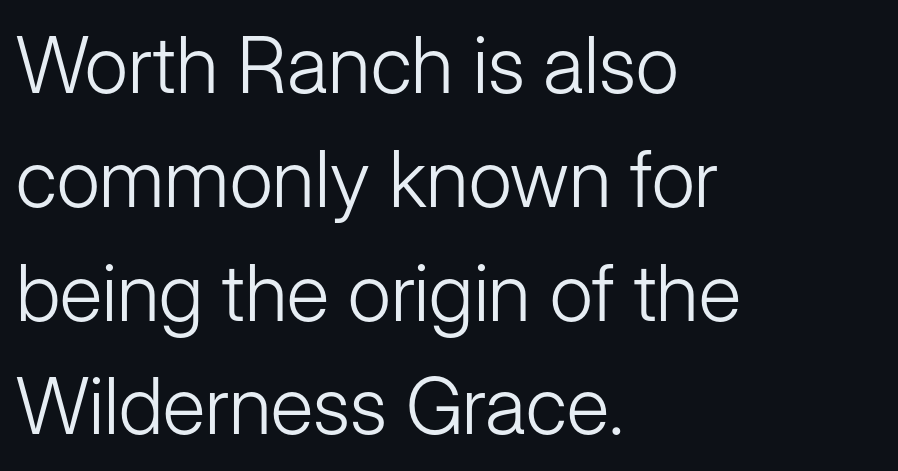
{"serif": "no", "italic": "no", "bold": "no", "weight": "light", "width": "normal", "stroke_contrast": "low", "x_height": "medium", "monospaced": "no", "underline": "no", "align": "left", "line_spacing": "normal", "line_spacing_ratio": 1.44, "letter_spacing": "normal", "letter_spacing_em": 0.0, "glyph_px": 79}
